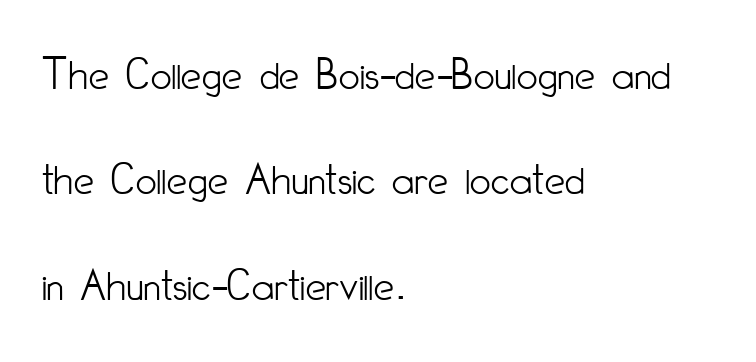
{"serif": "no", "italic": "no", "bold": "no", "weight": "light", "width": "condensed", "stroke_contrast": "low", "x_height": "small", "monospaced": "no", "underline": "no", "align": "left", "line_spacing": "loose", "line_spacing_ratio": 2.29, "letter_spacing": "normal", "letter_spacing_em": 0.0, "glyph_px": 46}
